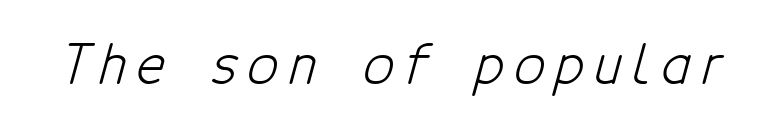
{"serif": "no", "bold": "no", "weight": "light", "width": "condensed", "stroke_contrast": "low", "x_height": "medium", "monospaced": "no", "underline": "no", "glyph_px": 54}
